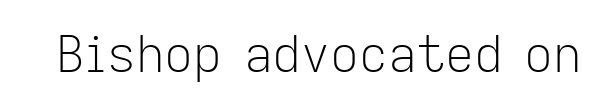
Stroke mass is kept to a normal reading level or below. Has an underline been added? It has not. This sample uses plain, unmodified letter spacing. Vertical strokes here are truly vertical.
